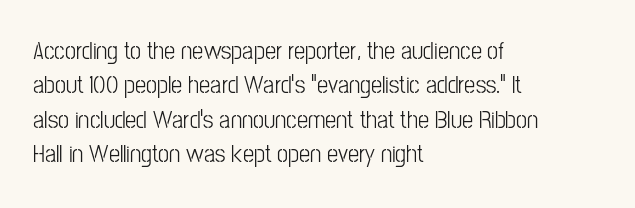
Q: Is the text italic (slanted)? A: No, it is upright.
Q: Is the text underlined? A: No.
Q: How is the paragraph aligned? A: Left-aligned.
Q: Is the spacing between letters normal or unusually wide? A: Normal.
Q: Is the spacing between lines tight, normal or loose? A: Normal.
